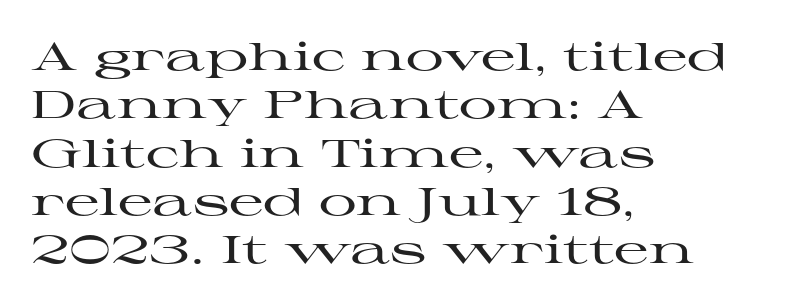
{"serif": "yes", "italic": "no", "width": "wide", "stroke_contrast": "high", "x_height": "medium", "monospaced": "no", "underline": "no", "align": "left", "line_spacing": "normal", "line_spacing_ratio": 1.27, "letter_spacing": "normal", "letter_spacing_em": 0.0, "glyph_px": 38}
